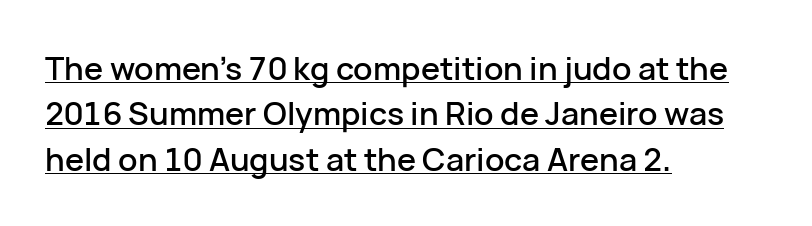
{"serif": "no", "italic": "no", "width": "normal", "stroke_contrast": "low", "x_height": "medium", "monospaced": "no", "underline": "yes", "align": "left", "line_spacing": "normal", "line_spacing_ratio": 1.42, "letter_spacing": "normal", "letter_spacing_em": 0.0, "glyph_px": 32}
